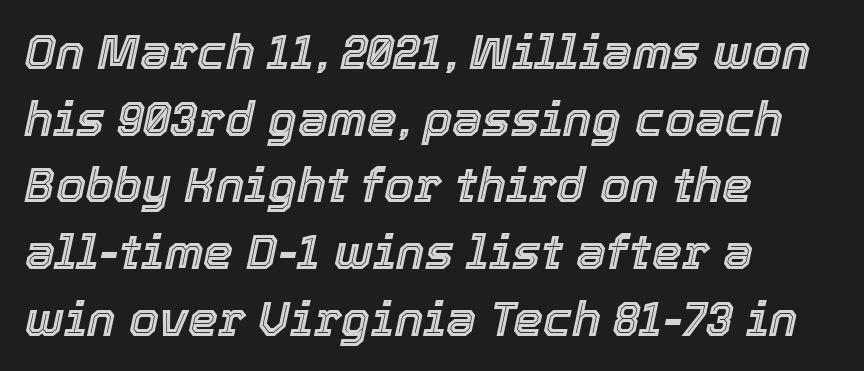
The letters are slanted; this is an italic face. The paragraph has a hard left edge and a soft right edge. Tracking value appears to be zero — textbook default spacing. In terms of leading, this rendering sits right in the middle. Character widths vary here, with narrow letters taking less room than wide ones. The baseline area is clear.
